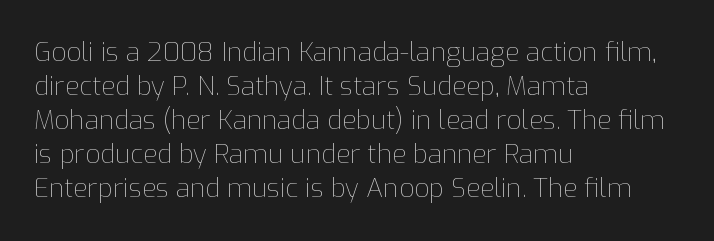
Q: Is the text bold? A: No.
Q: Is the text italic (slanted)? A: No, it is upright.
Q: Is the text underlined? A: No.
Q: How is the paragraph aligned? A: Left-aligned.
Q: Is the spacing between letters normal or unusually wide? A: Normal.
Q: Is the spacing between lines tight, normal or loose? A: Normal.
